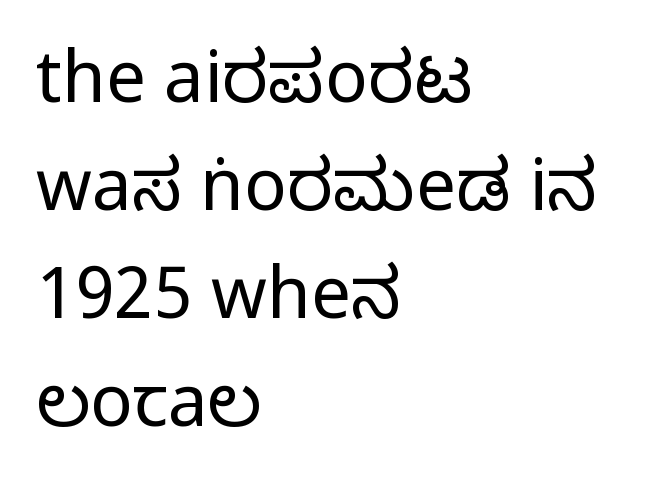
Stroke mass is kept to a normal reading level or below. Each line starts at the same left margin while the right side varies. Posture: upright roman. In terms of letterform style, serifs are entirely absent. The baseline area is clear.
